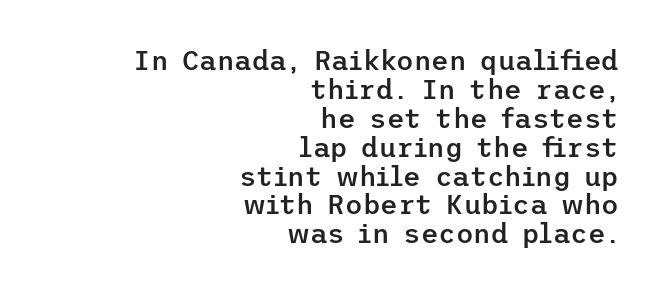
Q: Is the text bold? A: Semi-bold.
Q: Is the text italic (slanted)? A: No, it is upright.
Q: Is the text underlined? A: No.
Q: How is the paragraph aligned? A: Right-aligned.
Q: Is the spacing between letters normal or unusually wide? A: Normal.
Q: Is the spacing between lines tight, normal or loose? A: Tight.
